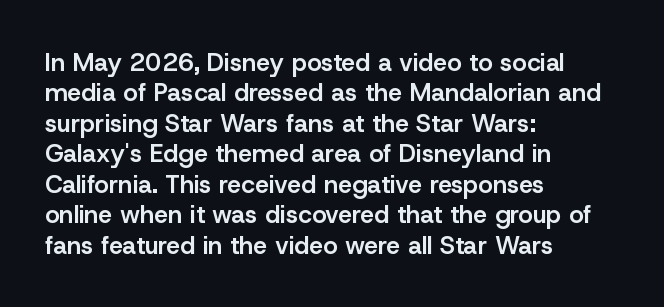
Q: Is the text bold? A: Semi-bold.
Q: Is the text italic (slanted)? A: No, it is upright.
Q: Is the text underlined? A: No.
Q: How is the paragraph aligned? A: Left-aligned.
Q: Is the spacing between letters normal or unusually wide? A: Normal.
